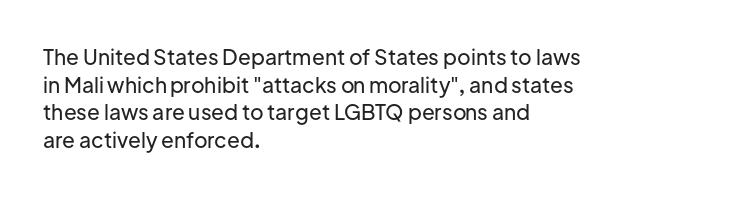
Q: Is the text italic (slanted)? A: No, it is upright.
Q: Is the text underlined? A: No.
Q: How is the paragraph aligned? A: Left-aligned.
Q: Is the spacing between letters normal or unusually wide? A: Normal.
Q: Is the spacing between lines tight, normal or loose? A: Normal.
